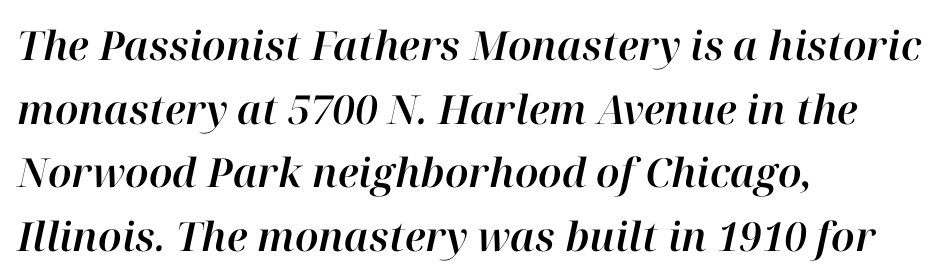
{"italic": "yes", "lean": "right", "slant_degrees": 12, "width": "normal", "stroke_contrast": "high", "x_height": "medium", "monospaced": "no", "underline": "no", "align": "left", "line_spacing": "normal", "line_spacing_ratio": 1.59, "letter_spacing": "normal", "letter_spacing_em": 0.0, "glyph_px": 40}
